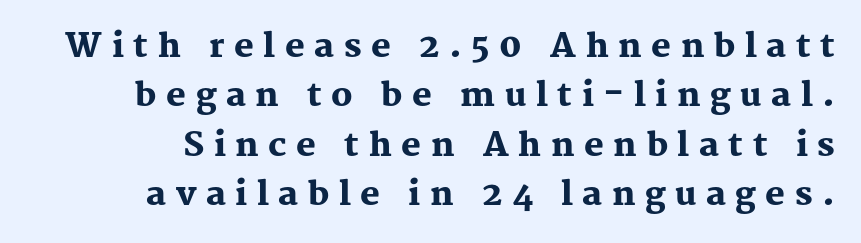
Q: Is the text bold? A: Yes.
Q: Is the text italic (slanted)? A: No, it is upright.
Q: Is the typeface a serif or a sans-serif typeface? A: Serif.
Q: Is the text underlined? A: No.
Q: Is the spacing between letters normal or unusually wide? A: Unusually wide.
Q: Is the spacing between lines tight, normal or loose? A: Normal.
Q: Width (condensed, normal, or wide)? A: Normal.
Q: Stroke contrast? A: Medium.
Q: x-height? A: Medium.
Q: Monospaced? A: No.
